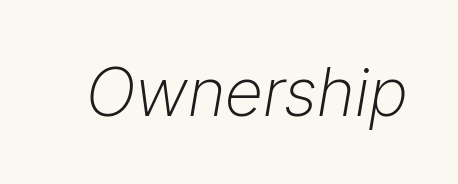
{"italic": "yes", "lean": "right", "slant_degrees": 9, "bold": "no", "weight": "light", "width": "normal", "stroke_contrast": "low", "x_height": "medium", "monospaced": "no", "underline": "no", "letter_spacing": "normal", "letter_spacing_em": 0.0, "glyph_px": 67}
